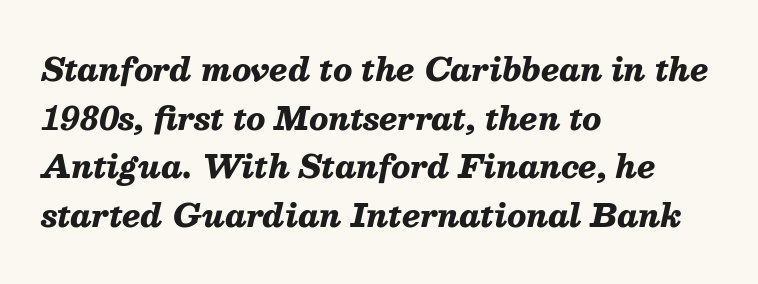
{"italic": "yes", "lean": "right", "slant_degrees": 13, "bold": "yes", "weight": "heavy", "width": "normal", "stroke_contrast": "medium", "x_height": "medium", "monospaced": "no", "underline": "no", "align": "left", "line_spacing": "normal", "line_spacing_ratio": 1.57, "letter_spacing": "normal", "letter_spacing_em": 0.0, "glyph_px": 31}
